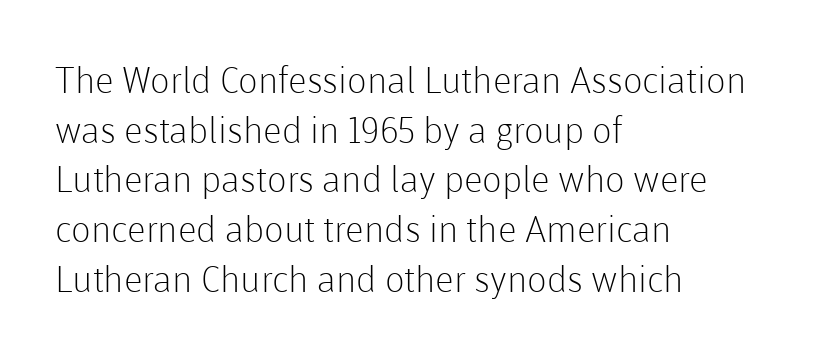
The image shows 36 px light sans-serif type, upright; set left-aligned, normal line spacing (1.38x), normal letter spacing, not underlined; low stroke contrast and a medium x-height.
